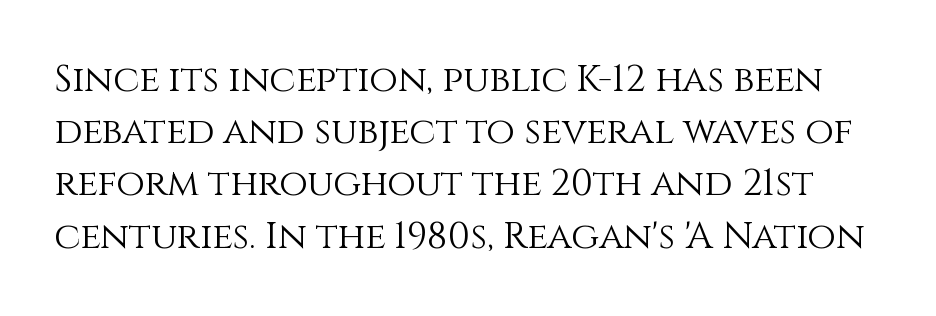
The image shows 37 px light type, upright; set normal line spacing (1.41x), normal letter spacing, not underlined; medium stroke contrast and a large x-height.
